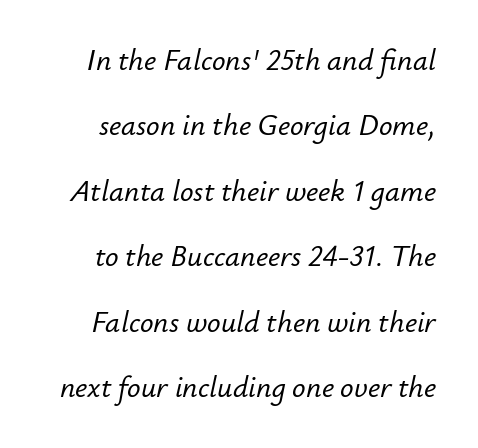
{"italic": "yes", "lean": "right", "slant_degrees": 12, "width": "normal", "stroke_contrast": "low", "x_height": "small", "monospaced": "no", "underline": "no", "line_spacing": "loose", "line_spacing_ratio": 2.18, "letter_spacing": "normal", "letter_spacing_em": 0.0, "glyph_px": 30}
